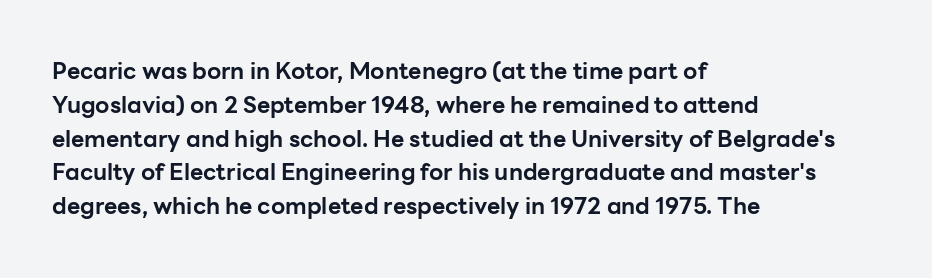
Bold? Absolutely — the strokes are thick and heavy. The setting favours the left margin, as ordinary paragraphs usually do. The font's upright variant was chosen for this text. A bare baseline throughout the passage. Vertical spacing — default.
